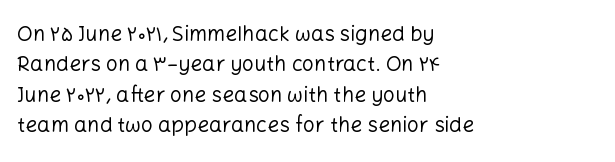
Q: Is the text bold? A: No.
Q: Is the text italic (slanted)? A: No, it is upright.
Q: Is the text underlined? A: No.
Q: How is the paragraph aligned? A: Left-aligned.
Q: Is the spacing between letters normal or unusually wide? A: Normal.
Q: Is the spacing between lines tight, normal or loose? A: Normal.
